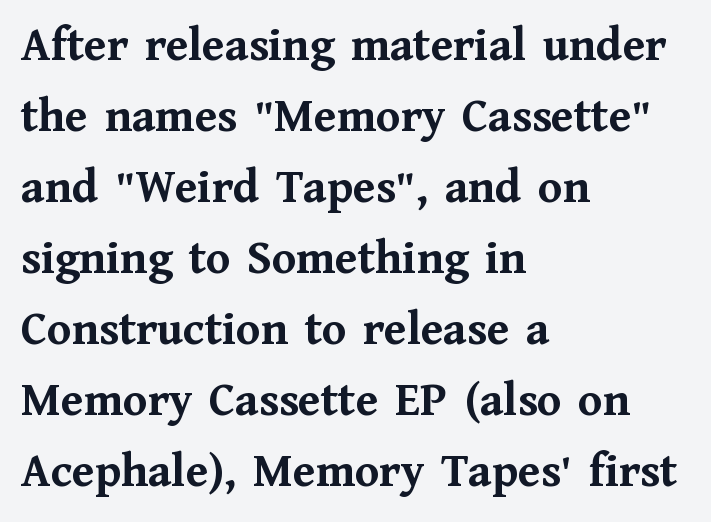
Q: Is the text bold? A: Yes.
Q: Is the text italic (slanted)? A: No, it is upright.
Q: Is the typeface a serif or a sans-serif typeface? A: Serif.
Q: Is the text underlined? A: No.
Q: How is the paragraph aligned? A: Left-aligned.
Q: Is the spacing between letters normal or unusually wide? A: Normal.
Q: Is the spacing between lines tight, normal or loose? A: Normal.
Q: Width (condensed, normal, or wide)? A: Normal.
Q: Stroke contrast? A: Medium.
Q: x-height? A: Medium.
Q: Monospaced? A: No.
